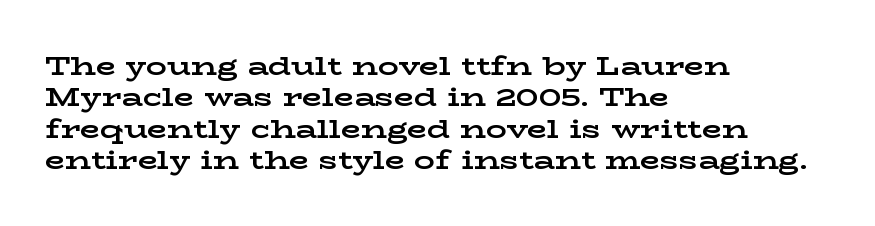
{"italic": "no", "bold": "yes", "underline": "no", "align": "left", "line_spacing_ratio": 1.21, "letter_spacing": "normal", "letter_spacing_em": 0.0, "glyph_px": 26}
